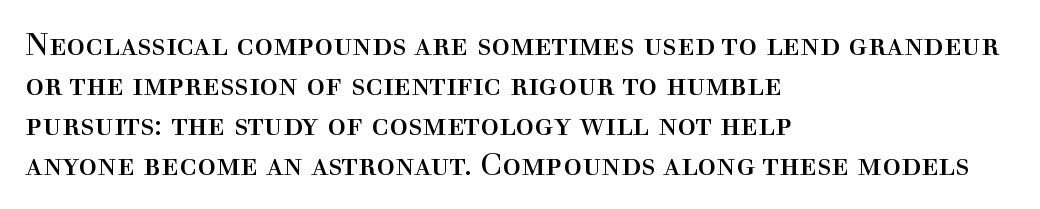
Q: Is the text bold? A: No.
Q: Is the text italic (slanted)? A: No, it is upright.
Q: Is the typeface a serif or a sans-serif typeface? A: Serif.
Q: Is the text underlined? A: No.
Q: How is the paragraph aligned? A: Left-aligned.
Q: Is the spacing between letters normal or unusually wide? A: Normal.
Q: Is the spacing between lines tight, normal or loose? A: Normal.
Q: Width (condensed, normal, or wide)? A: Normal.
Q: x-height? A: Medium.
Q: Monospaced? A: No.
